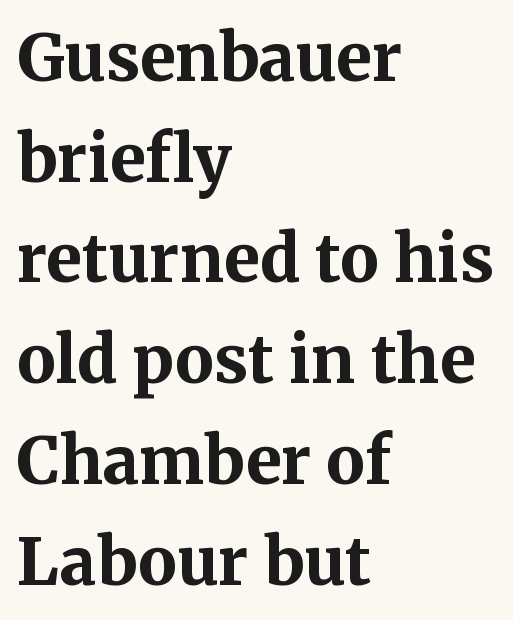
The space between consecutive lines is moderate. The typesetter chose a ragged-right arrangement here. Set as a true bold cut, around the 700 mark. This sample uses plain, unmodified letter spacing.
